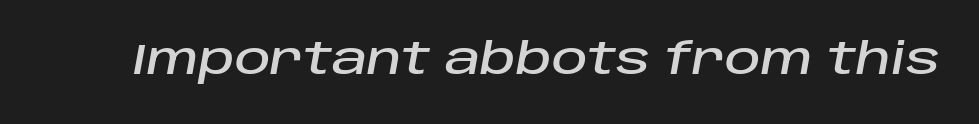
The image shows 44 px text type, italic (leaning right); set normal letter spacing, not underlined; low stroke contrast and a large x-height.
